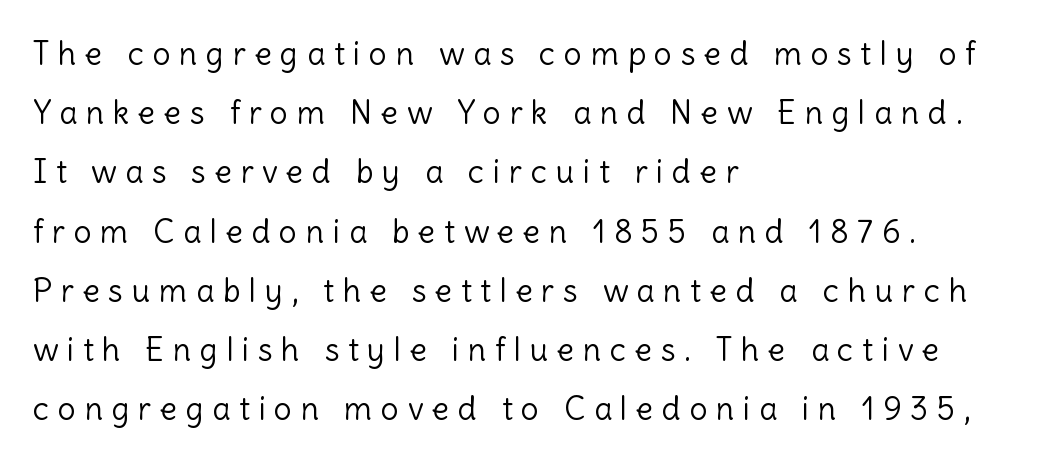
Q: Is the text bold? A: No.
Q: Is the text italic (slanted)? A: No, it is upright.
Q: Is the typeface a serif or a sans-serif typeface? A: Sans-serif.
Q: Is the text underlined? A: No.
Q: How is the paragraph aligned? A: Left-aligned.
Q: Is the spacing between letters normal or unusually wide? A: Unusually wide.
Q: Width (condensed, normal, or wide)? A: Normal.
Q: x-height? A: Medium.
Q: Monospaced? A: No.
